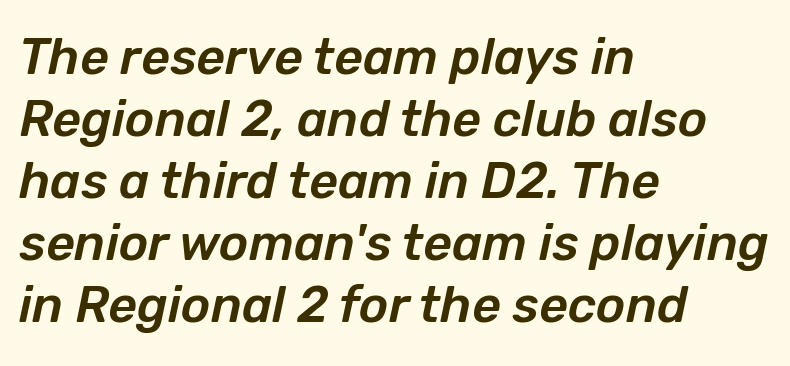
Proportional: the letters do not fall into vertical columns. Nothing unusual about the tracking: characters are spaced as the font intends. The specimen reads as italic at a glance. The passage shown is not underscored anywhere.
